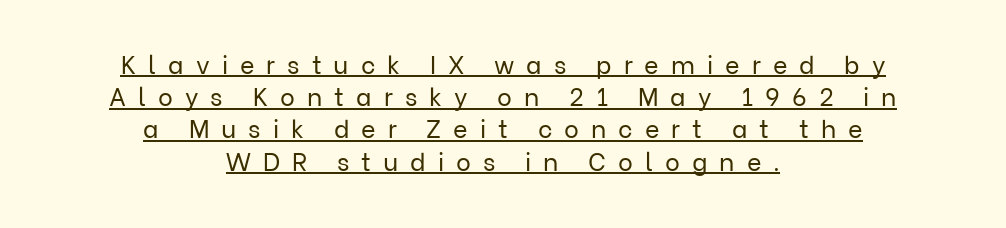
{"italic": "no", "bold": "no", "underline": "yes", "align": "center", "line_spacing": "normal", "line_spacing_ratio": 1.29, "letter_spacing": "wide", "letter_spacing_em": 0.48, "glyph_px": 25}
